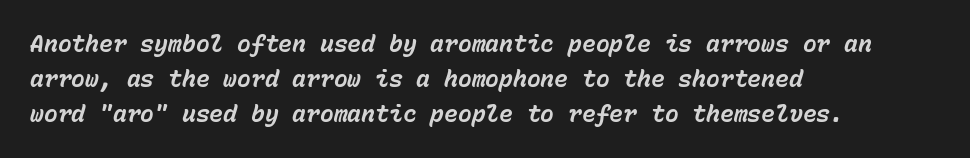
Q: Is the text bold? A: Yes.
Q: Is the text italic (slanted)? A: Yes, it leans right by about 15 degrees.
Q: Is the text underlined? A: No.
Q: How is the paragraph aligned? A: Left-aligned.
Q: Is the spacing between letters normal or unusually wide? A: Normal.
Q: Is the spacing between lines tight, normal or loose? A: Normal.
